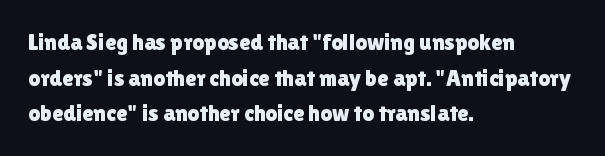
The image shows 23 px text type, upright; set left-aligned, normal line spacing (1.55x), normal letter spacing, not underlined.
